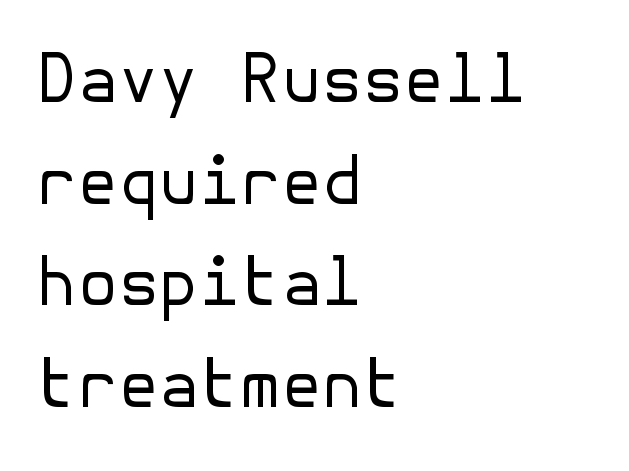
The image shows 66 px regular-weight sans-serif type, upright; set left-aligned, normal line spacing (1.54x), normal letter spacing, not underlined; low stroke contrast and a medium x-height.
